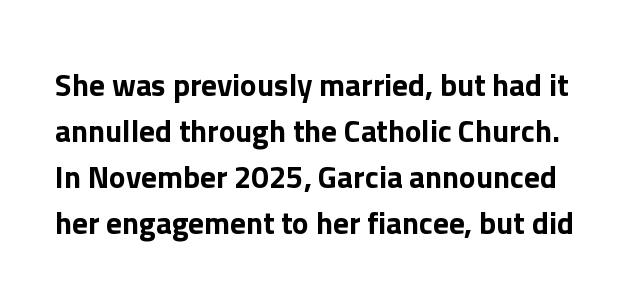
Q: Is the text italic (slanted)? A: No, it is upright.
Q: Is the typeface a serif or a sans-serif typeface? A: Sans-serif.
Q: Is the text underlined? A: No.
Q: Is the spacing between letters normal or unusually wide? A: Normal.
Q: Is the spacing between lines tight, normal or loose? A: Normal.
Q: Width (condensed, normal, or wide)? A: Normal.
Q: Stroke contrast? A: Low.
Q: x-height? A: Medium.
Q: Monospaced? A: No.
